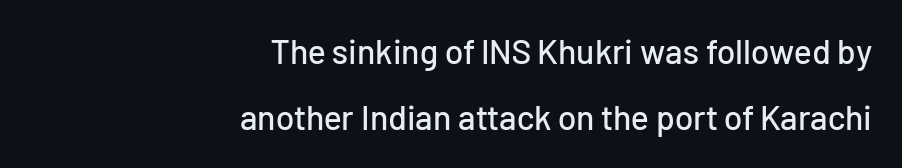
Q: Is the text italic (slanted)? A: No, it is upright.
Q: Is the typeface a serif or a sans-serif typeface? A: Sans-serif.
Q: Is the text underlined? A: No.
Q: How is the paragraph aligned? A: Right-aligned.
Q: Is the spacing between letters normal or unusually wide? A: Normal.
Q: Is the spacing between lines tight, normal or loose? A: Loose.
Q: Width (condensed, normal, or wide)? A: Normal.
Q: Stroke contrast? A: Low.
Q: x-height? A: Medium.
Q: Monospaced? A: No.
